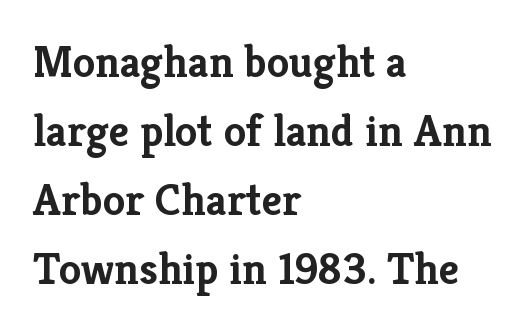
Reading down the block, your eye returns to a fixed left position each line. Descenders are the only things crossing below the line. Strong, thick strokes mark this as bold type. Default kerning and tracking; the words read as compact shapes.
